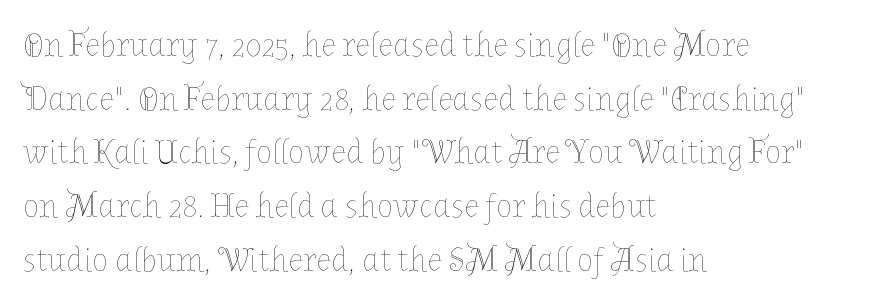
Q: Is the text bold? A: No.
Q: Is the text italic (slanted)? A: No, it is upright.
Q: Is the text underlined? A: No.
Q: How is the paragraph aligned? A: Left-aligned.
Q: Is the spacing between letters normal or unusually wide? A: Normal.
Q: Is the spacing between lines tight, normal or loose? A: Normal.
Q: Width (condensed, normal, or wide)? A: Normal.
Q: Stroke contrast? A: Low.
Q: x-height? A: Medium.
Q: Monospaced? A: No.
